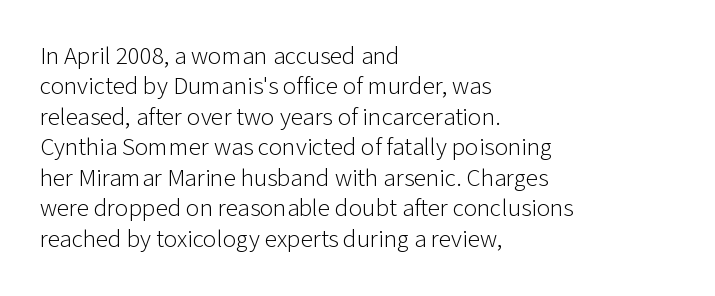
Q: Is the text bold? A: No.
Q: Is the text italic (slanted)? A: No, it is upright.
Q: Is the text underlined? A: No.
Q: How is the paragraph aligned? A: Left-aligned.
Q: Is the spacing between letters normal or unusually wide? A: Normal.
